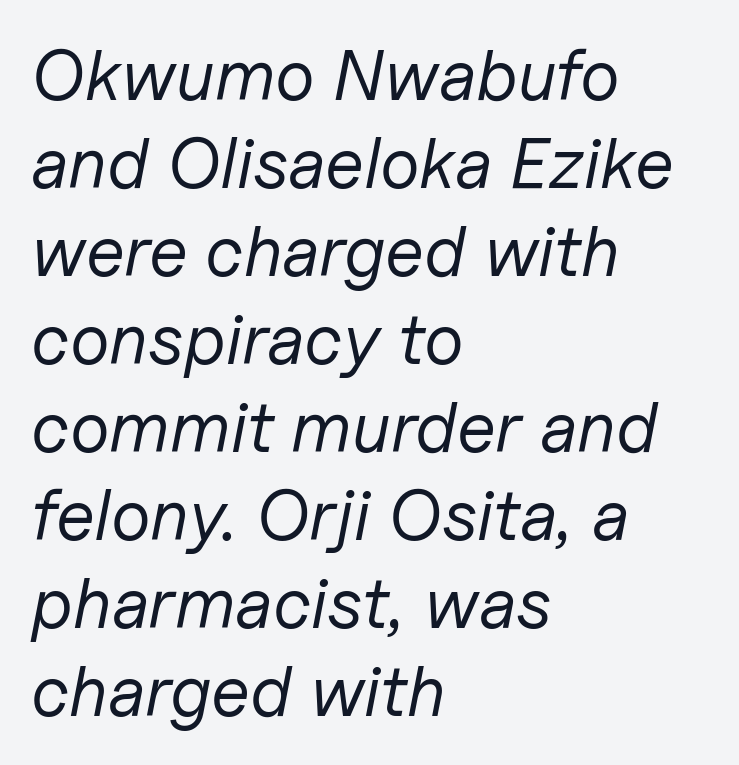
{"italic": "yes", "lean": "right", "slant_degrees": 11, "bold": "no", "weight": "regular", "width": "normal", "stroke_contrast": "low", "x_height": "medium", "monospaced": "no", "underline": "no", "align": "left", "line_spacing_ratio": 1.24, "letter_spacing": "normal", "letter_spacing_em": 0.0, "glyph_px": 71}
